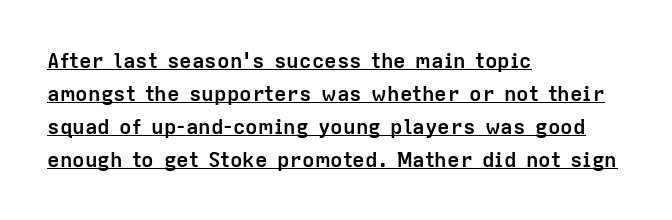
Q: Is the text bold? A: Yes.
Q: Is the text italic (slanted)? A: No, it is upright.
Q: Is the text underlined? A: Yes.
Q: How is the paragraph aligned? A: Left-aligned.
Q: Is the spacing between letters normal or unusually wide? A: Normal.
Q: Is the spacing between lines tight, normal or loose? A: Normal.
